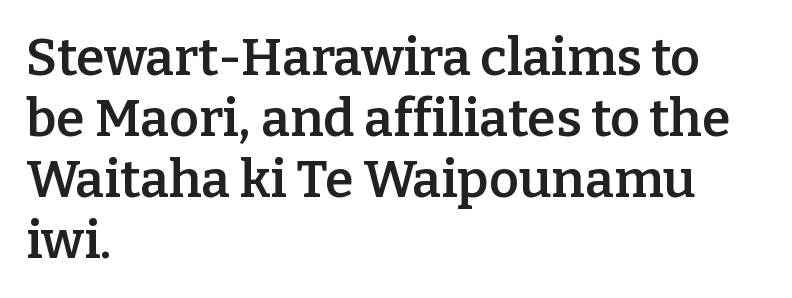
{"serif": "yes", "italic": "no", "bold": "semi", "weight": "semibold", "width": "normal", "stroke_contrast": "low", "x_height": "medium", "monospaced": "no", "underline": "no", "align": "left", "line_spacing_ratio": 1.17, "letter_spacing": "normal", "letter_spacing_em": 0.0, "glyph_px": 52}
